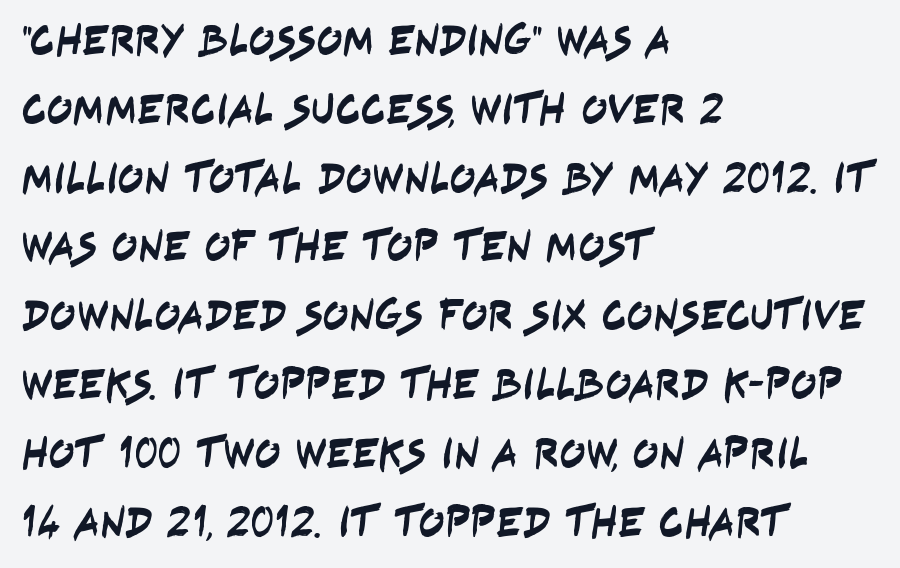
{"serif": "no", "width": "condensed", "stroke_contrast": "low", "x_height": "large", "monospaced": "no", "underline": "no", "align": "left", "line_spacing": "normal", "line_spacing_ratio": 1.6, "letter_spacing": "normal", "letter_spacing_em": 0.0, "glyph_px": 43}
